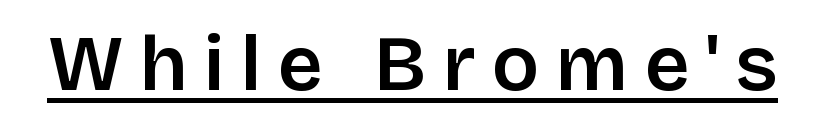
The image shows 78 px semibold sans-serif type, upright; set unusually wide letter spacing (+0.21 em), underlined; low stroke contrast and a large x-height.
